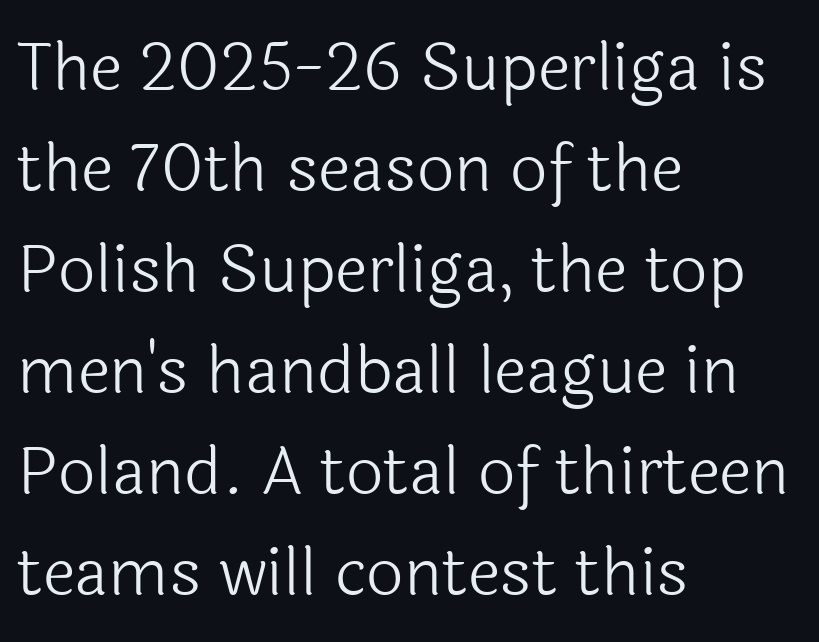
{"serif": "no", "italic": "no", "bold": "no", "weight": "light", "width": "normal", "x_height": "medium", "monospaced": "no", "underline": "no", "align": "left", "line_spacing": "normal", "line_spacing_ratio": 1.53, "letter_spacing": "normal", "letter_spacing_em": 0.0, "glyph_px": 66}
